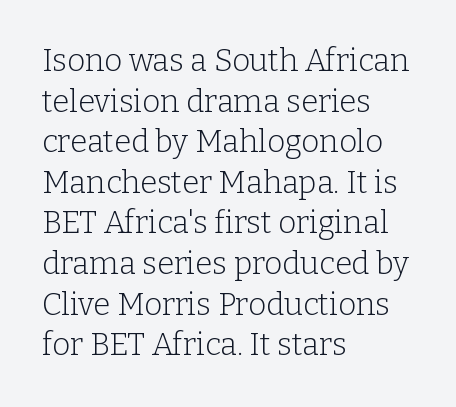
Q: Is the text bold? A: No.
Q: Is the text italic (slanted)? A: No, it is upright.
Q: Is the typeface a serif or a sans-serif typeface? A: Serif.
Q: Is the text underlined? A: No.
Q: How is the paragraph aligned? A: Left-aligned.
Q: Is the spacing between letters normal or unusually wide? A: Normal.
Q: Is the spacing between lines tight, normal or loose? A: Normal.
Q: Width (condensed, normal, or wide)? A: Normal.
Q: Stroke contrast? A: Low.
Q: x-height? A: Medium.
Q: Monospaced? A: No.
